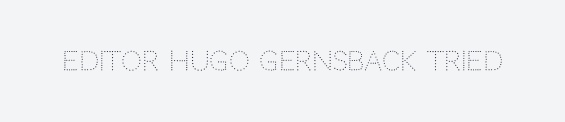
The image shows 26 px text type, upright; set normal letter spacing, not underlined.
